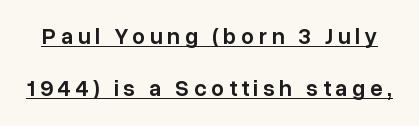
Q: Is the text bold? A: Semi-bold.
Q: Is the text italic (slanted)? A: No, it is upright.
Q: Is the text underlined? A: Yes.
Q: Is the spacing between letters normal or unusually wide? A: Unusually wide.
Q: Is the spacing between lines tight, normal or loose? A: Loose.
